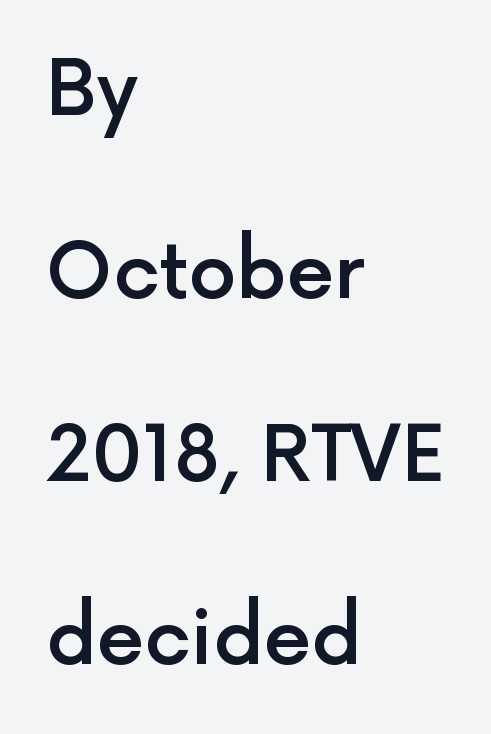
{"serif": "no", "italic": "no", "bold": "semi", "weight": "semibold", "width": "normal", "x_height": "medium", "monospaced": "no", "underline": "no", "align": "left", "line_spacing": "loose", "line_spacing_ratio": 2.41, "letter_spacing": "normal", "letter_spacing_em": 0.0, "glyph_px": 76}
